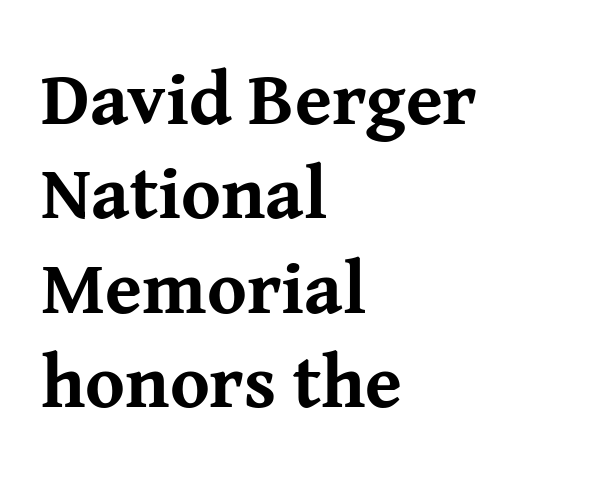
The space directly below the letters is spotless. On the weight axis this lands at bold, roughly 700. Inter-character spacing is left at the font's built-in metrics. The passage shown is typed in a proportional face where columns would drift.
